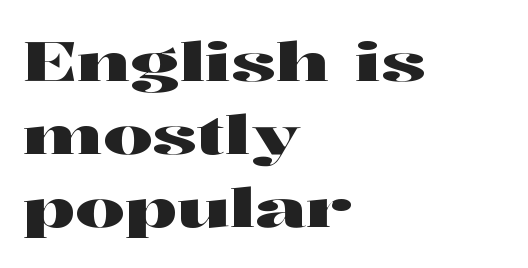
The space beneath each line is pristine and unruled. The line-height multiplier appears to be the usual default. Standard letterfit; no display-style spreading of the glyphs. To sum up the face: it has serifs.
